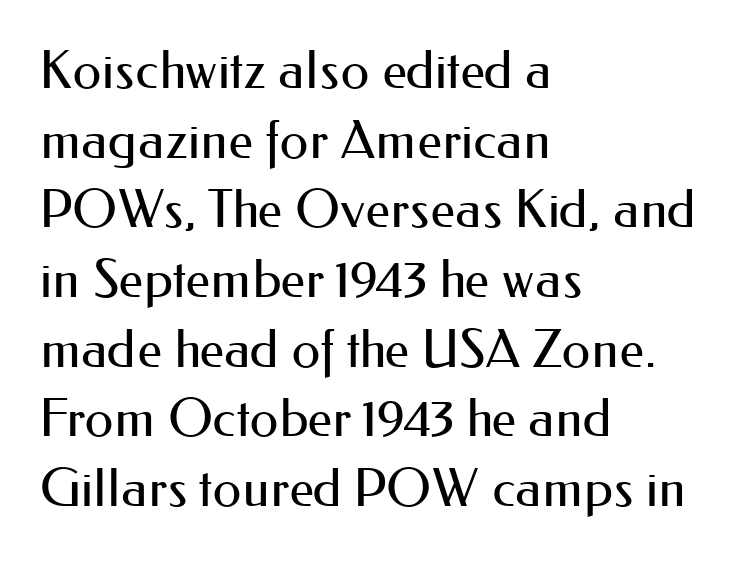
{"serif": "no", "italic": "no", "bold": "no", "weight": "regular", "width": "normal", "stroke_contrast": "medium", "x_height": "small", "monospaced": "no", "underline": "no", "align": "left", "line_spacing": "normal", "line_spacing_ratio": 1.34, "letter_spacing": "normal", "letter_spacing_em": 0.0, "glyph_px": 52}
